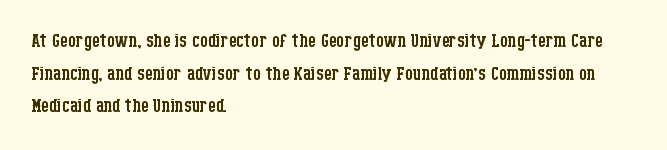
The image shows 25 px text type, upright; set left-aligned, normal line spacing (1.31x), normal letter spacing, not underlined.
